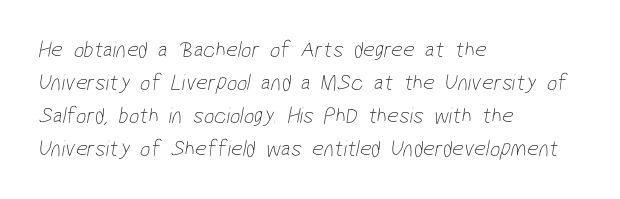
The image shows 23 px text type; set left-aligned, normal line spacing (1.43x), normal letter spacing, not underlined.
